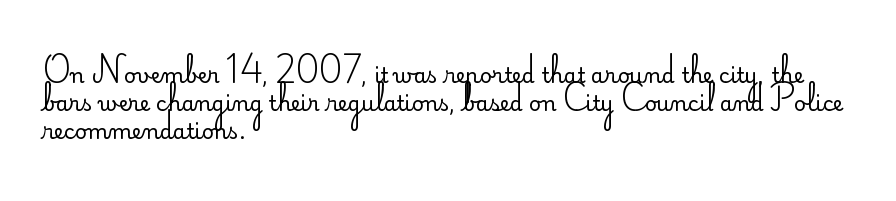
The image shows 21 px text type, upright; set left-aligned, normal line spacing (1.33x), normal letter spacing, not underlined.
